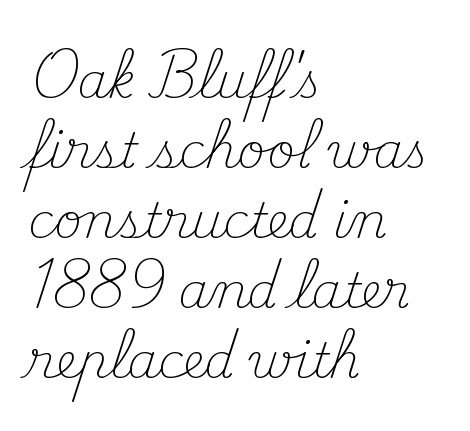
The image shows 48 px light serif type; set left-aligned, normal line spacing (1.46x), normal letter spacing, not underlined; medium stroke contrast and a small x-height.
